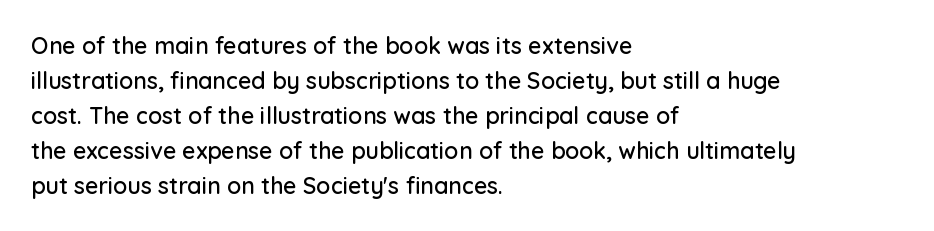
Left-aligned paragraph, ragged on the right. This sample uses an upright cut, with every glyph sitting square on the baseline. Only glyphs here, with clear space below each row. In terms of letterspacing, this is plain default setting. The line-height multiplier appears to be the usual default.
